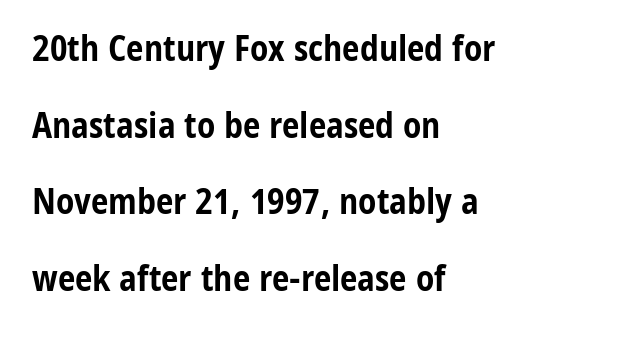
{"serif": "no", "italic": "no", "bold": "yes", "weight": "bold", "width": "condensed", "stroke_contrast": "low", "x_height": "medium", "monospaced": "no", "underline": "no", "align": "left", "line_spacing": "loose", "line_spacing_ratio": 2.19, "letter_spacing": "normal", "letter_spacing_em": 0.0, "glyph_px": 35}
